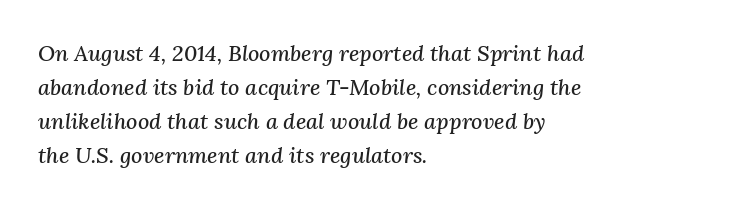
Honestly, there is no underline to notice here at all. Characters are canted at an angle relative to the baseline's perpendicular. Vertically, the passage feels balanced, rows spaced as you'd expect. The passage is arranged the way most books set body copy — flush left. Nobody touched the tracking dial on this one.
